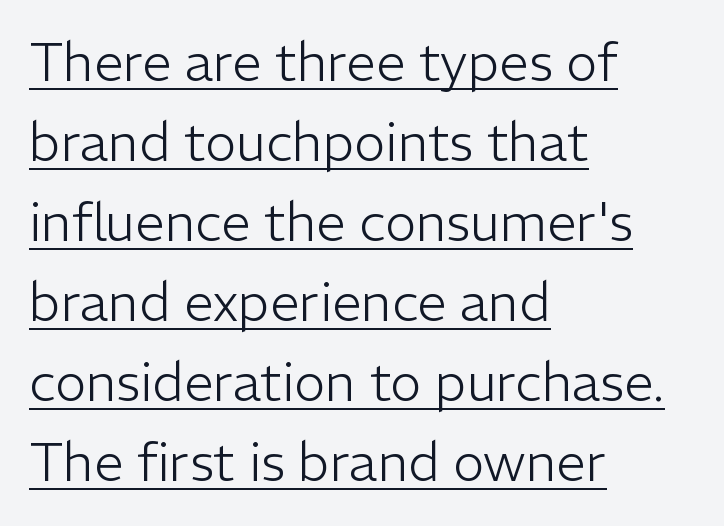
The image shows 53 px light sans-serif type, upright; set left-aligned, normal line spacing (1.51x), normal letter spacing, underlined; low stroke contrast and a medium x-height.
